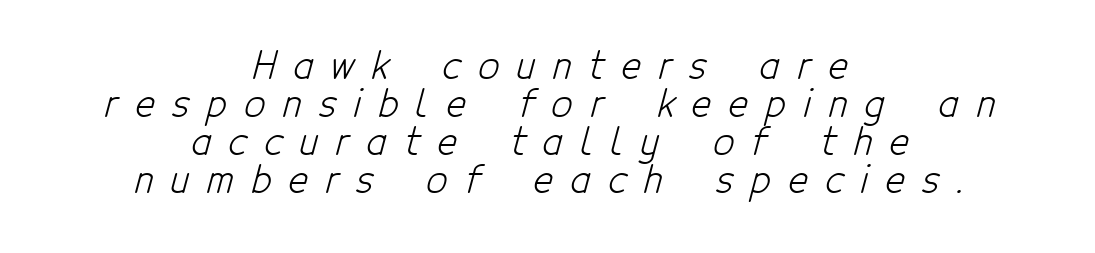
{"serif": "no", "bold": "no", "weight": "light", "width": "condensed", "stroke_contrast": "low", "x_height": "medium", "monospaced": "no", "underline": "no", "align": "center", "line_spacing": "tight", "line_spacing_ratio": 1.03, "letter_spacing": "wide", "letter_spacing_em": 0.47, "glyph_px": 37}
